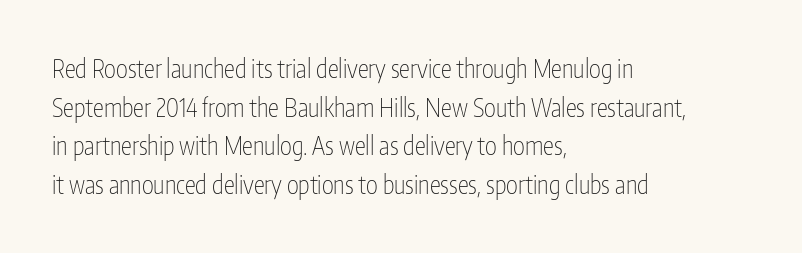
{"italic": "no", "bold": "no", "underline": "no", "align": "left", "line_spacing": "normal", "line_spacing_ratio": 1.55, "letter_spacing": "normal", "letter_spacing_em": 0.0, "glyph_px": 25}
